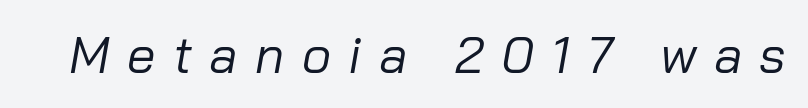
The image shows 51 px regular-weight type, italic (leaning right); set unusually wide letter spacing (+0.34 em), not underlined; low stroke contrast and a medium x-height.
